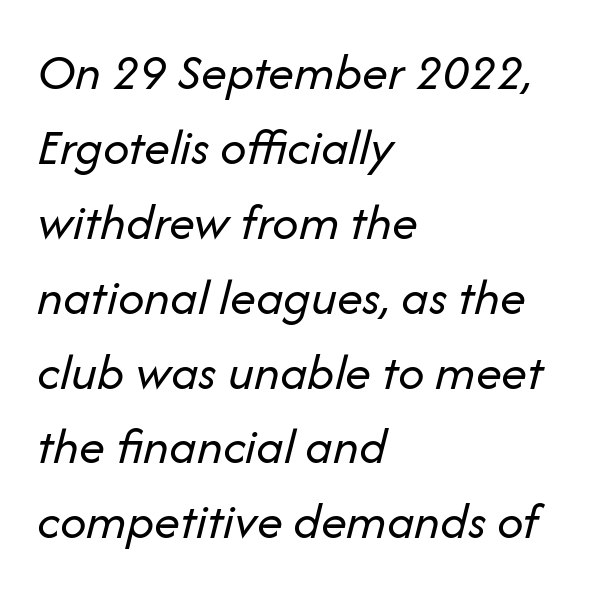
Bold? No — there's no thickening of the strokes. Here the glyphs are tracked normally, forming tight word shapes. Casual observation: everything's shoved over to the left. Any mark beneath the type? The region is blank. Is there much room between lines? A standard amount, neither cramped nor airy. Emphasis-style slanted type is in use.
